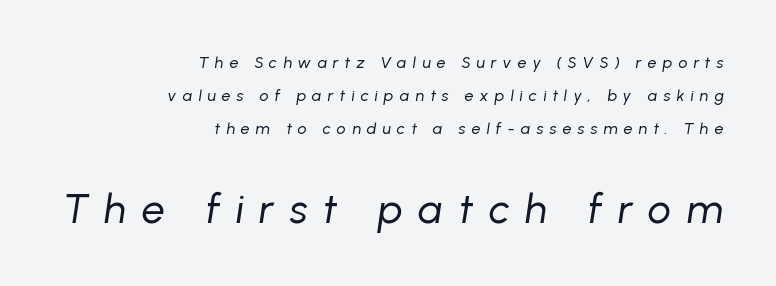
The image shows 41 px regular-weight type, italic (leaning right); set right-aligned, loose line spacing (2.06x), unusually wide letter spacing (+0.38 em), not underlined; the second (bottom) block is 2.56x larger; low stroke contrast and a medium x-height.
